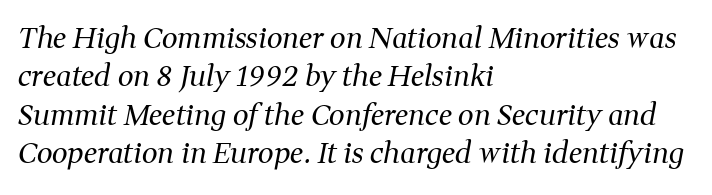
{"serif": "yes", "italic": "yes", "lean": "right", "slant_degrees": 11, "bold": "no", "weight": "regular", "width": "normal", "stroke_contrast": "medium", "x_height": "medium", "monospaced": "no", "underline": "no", "align": "left", "line_spacing": "normal", "line_spacing_ratio": 1.37, "letter_spacing": "normal", "letter_spacing_em": 0.0, "glyph_px": 28}
